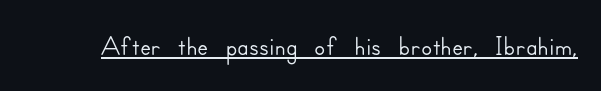
The image shows 41 px sans-serif type, upright; set normal letter spacing, underlined; low stroke contrast and a small x-height.
